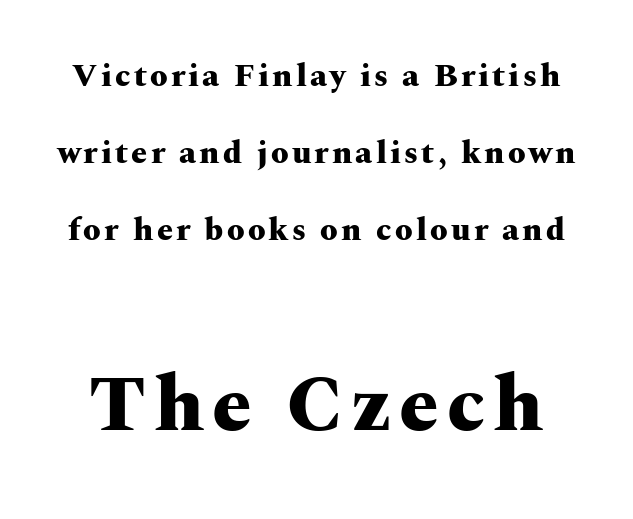
The image shows 79 px heavy, wide serif type, upright; set loose line spacing (2.4x), not underlined; the second (bottom) block is 2.47x larger; medium stroke contrast and a medium x-height.
